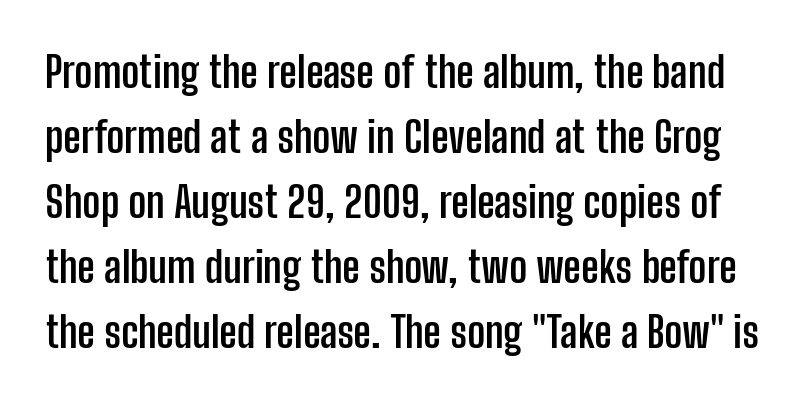
The image shows 43 px semibold, condensed sans-serif type, upright; set normal line spacing (1.51x), normal letter spacing, not underlined; low stroke contrast and a medium x-height.
